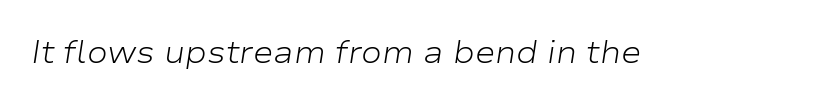
The rendering uses natural spacing where letterforms have individual widths. The face used here is rendered with its standard letterfit. Only glyphs here, with clear space below each row. Think standard paragraph weight, or any step lighter than that.
